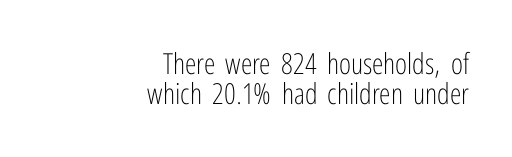
Note the varied advance widths — an 'i' is clearly narrower than an 'm'. Decoration check: the copy has no underline. Line endings align vertically; line beginnings do not. The characters are drawn with everyday or finer stroke widths.
